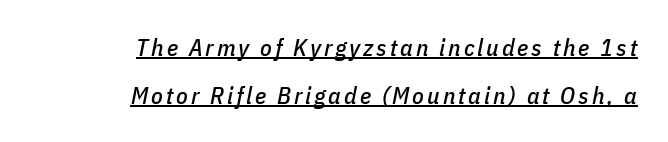
Q: Is the text italic (slanted)? A: Yes, it leans right by about 11 degrees.
Q: Is the text underlined? A: Yes.
Q: How is the paragraph aligned? A: Right-aligned.
Q: Is the spacing between lines tight, normal or loose? A: Loose.
